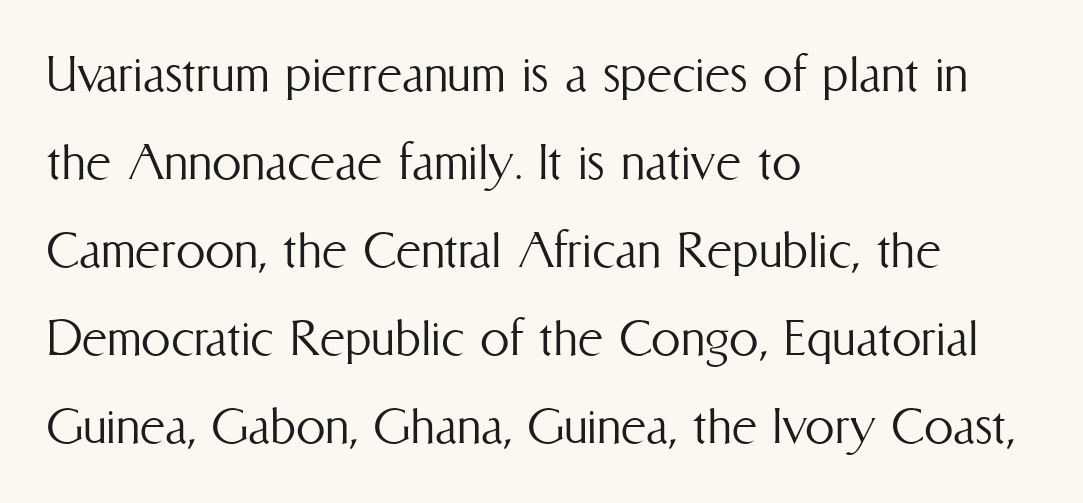
The image shows 59 px light, condensed type, upright; set left-aligned, normal line spacing (1.49x), normal letter spacing, not underlined; medium stroke contrast and a medium x-height.
